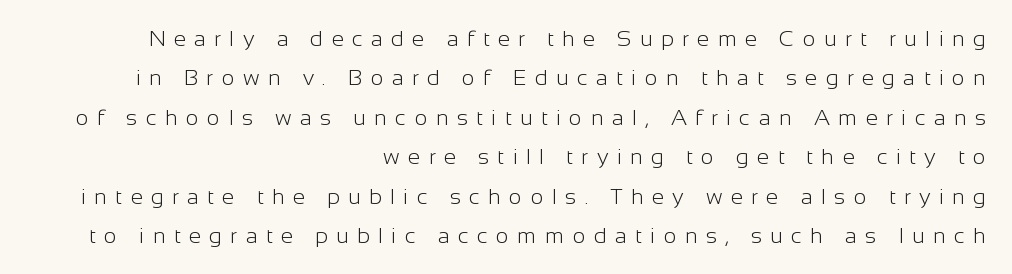
Q: Is the text bold? A: No.
Q: Is the text italic (slanted)? A: No, it is upright.
Q: Is the text underlined? A: No.
Q: How is the paragraph aligned? A: Right-aligned.
Q: Is the spacing between letters normal or unusually wide? A: Unusually wide.
